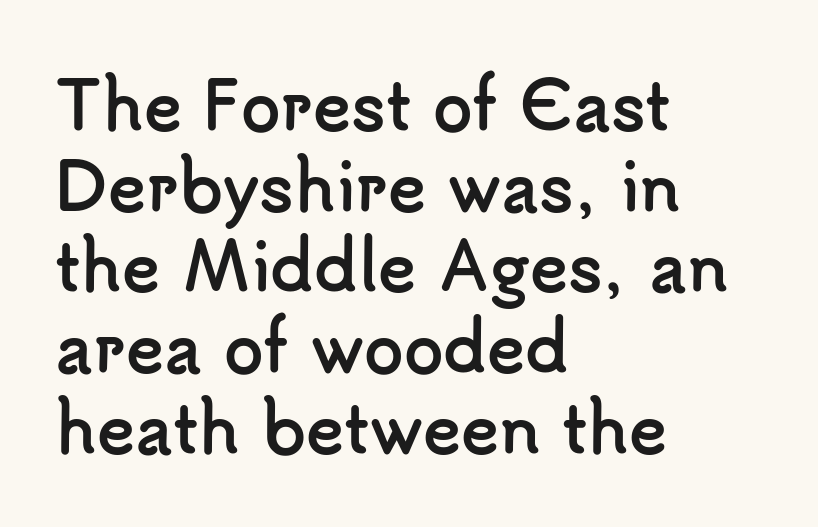
The image shows 64 px semibold sans-serif type, upright; set left-aligned, normal line spacing (1.26x), normal letter spacing, not underlined; low stroke contrast and a small x-height.
